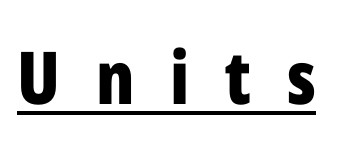
The image shows 73 px bold, condensed sans-serif type, upright; set unusually wide letter spacing (+0.49 em), underlined; low stroke contrast and a medium x-height.
